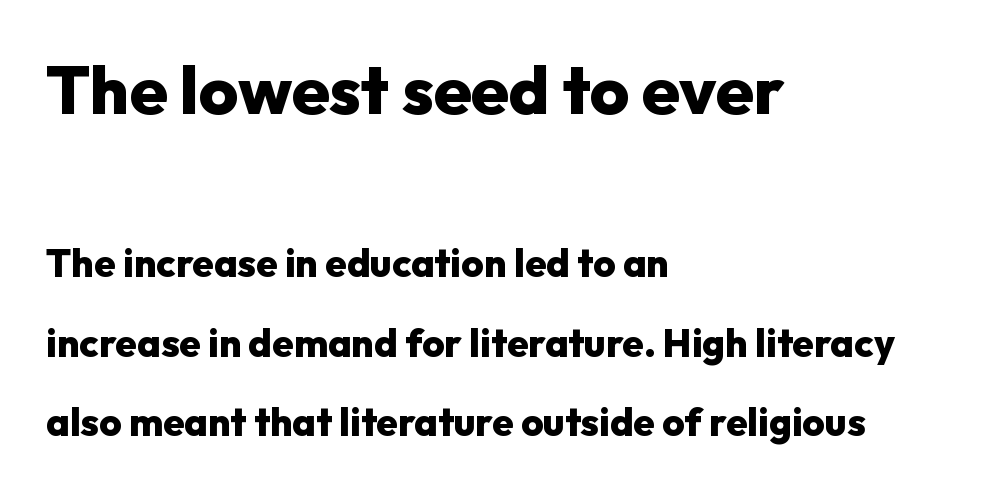
Q: Is the text bold? A: Yes.
Q: Is the text italic (slanted)? A: No, it is upright.
Q: Is the typeface a serif or a sans-serif typeface? A: Sans-serif.
Q: Is the text underlined? A: No.
Q: How is the paragraph aligned? A: Left-aligned.
Q: Is the spacing between letters normal or unusually wide? A: Normal.
Q: Is the spacing between lines tight, normal or loose? A: Loose.
Q: Which block of text is set in a larger size, the first (top) or the second (bottom)? A: The first (top) one.
Q: Width (condensed, normal, or wide)? A: Normal.
Q: Stroke contrast? A: Low.
Q: x-height? A: Medium.
Q: Monospaced? A: No.
